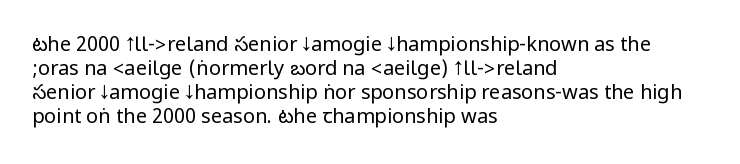
Descenders are the only things crossing below the line. Letters have the restrained weight of plain body copy at most. Where is the straight margin? On the left. Between one letter and the next there's only the usual sliver of space.
